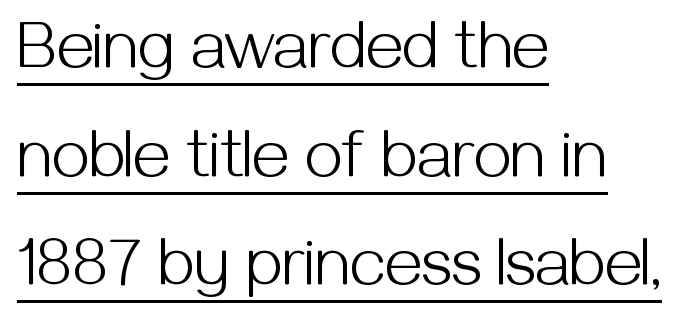
Spacing between characters is what you'd get straight out of the box. Proportional: the letters do not fall into vertical columns. A typesetter would mark this as roman, not italic. Stems here are at most as thick as an everyday book face. Type style note: lacks serifs. This rendering features underlined lettering.
